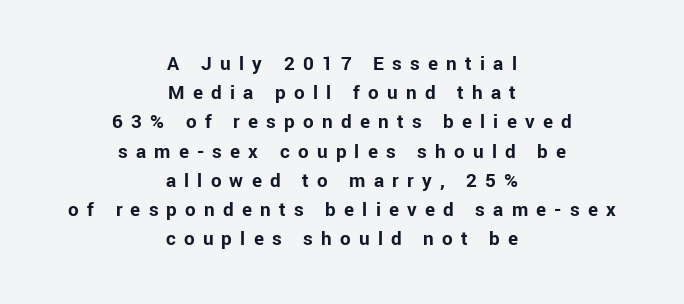
{"italic": "no", "bold": "yes", "underline": "no", "align": "center", "line_spacing": "normal", "line_spacing_ratio": 1.39, "letter_spacing": "wide", "letter_spacing_em": 0.39, "glyph_px": 21}
